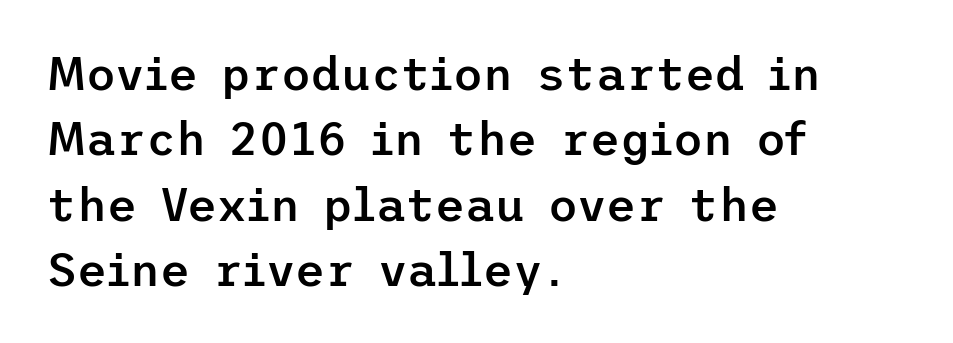
Short note: letters normally spaced. Regular leading. Is there any slant? The stems are plumb. Check the space under the baseline: it is left empty.
